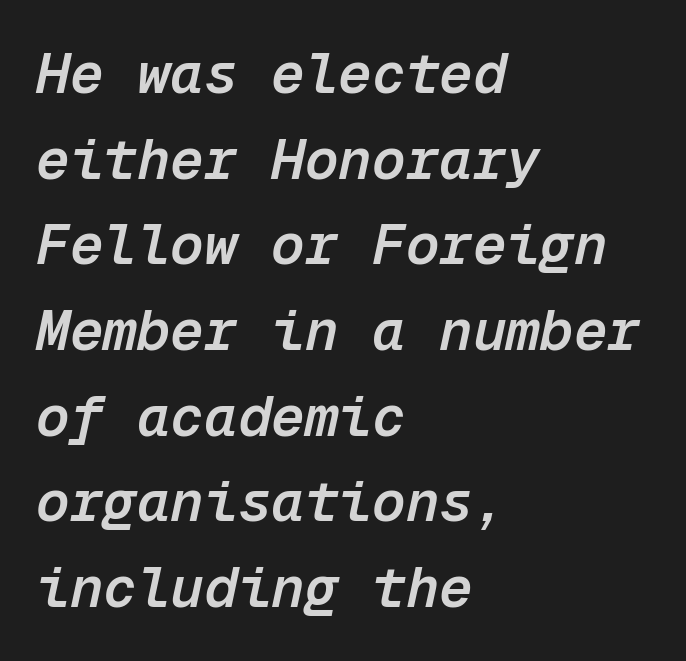
Is this a fixed-width face? Yes — each glyph sits in an identical cell. When letters slant like this, we call the style italic. Has an underline been added? It has not. Emphasis by weight is partial: semibold. The block of text has a typical density, with ordinary space between rows. Nothing unusual about the tracking: characters are spaced as the font intends.
